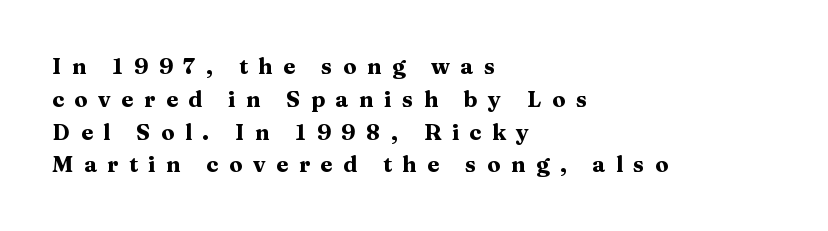
The image shows 22 px bold type, upright; set left-aligned, normal line spacing (1.49x), unusually wide letter spacing (+0.48 em), not underlined.
